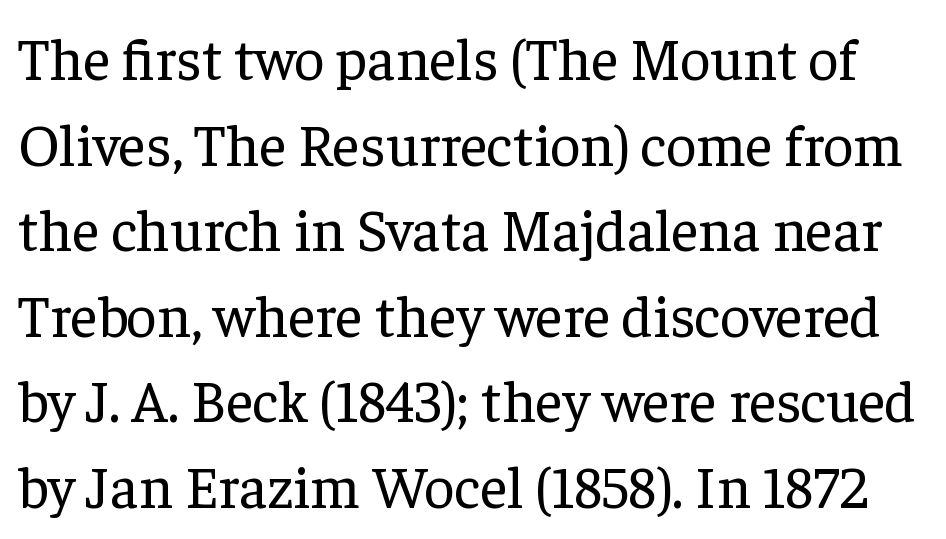
The image shows 59 px regular-weight serif type, upright; set normal line spacing (1.45x), normal letter spacing, not underlined; low stroke contrast and a medium x-height.
